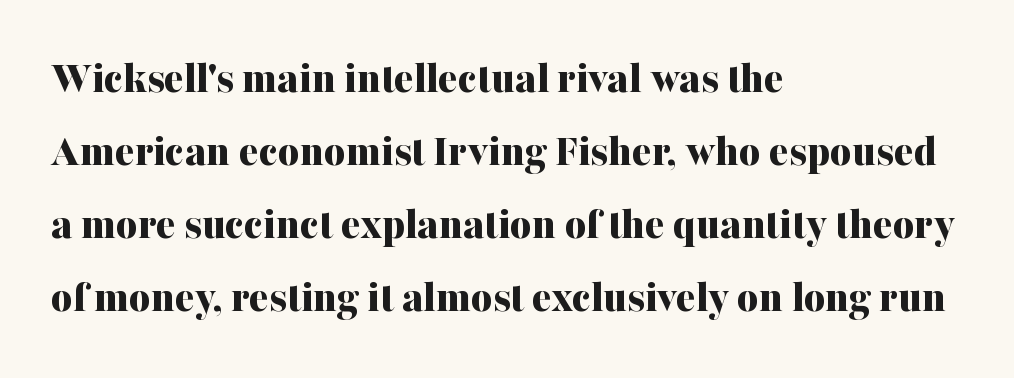
{"serif": "yes", "italic": "no", "bold": "yes", "weight": "bold", "width": "normal", "stroke_contrast": "medium", "x_height": "medium", "monospaced": "no", "underline": "no", "align": "left", "line_spacing": "normal", "line_spacing_ratio": 1.59, "letter_spacing": "normal", "letter_spacing_em": 0.0, "glyph_px": 46}
